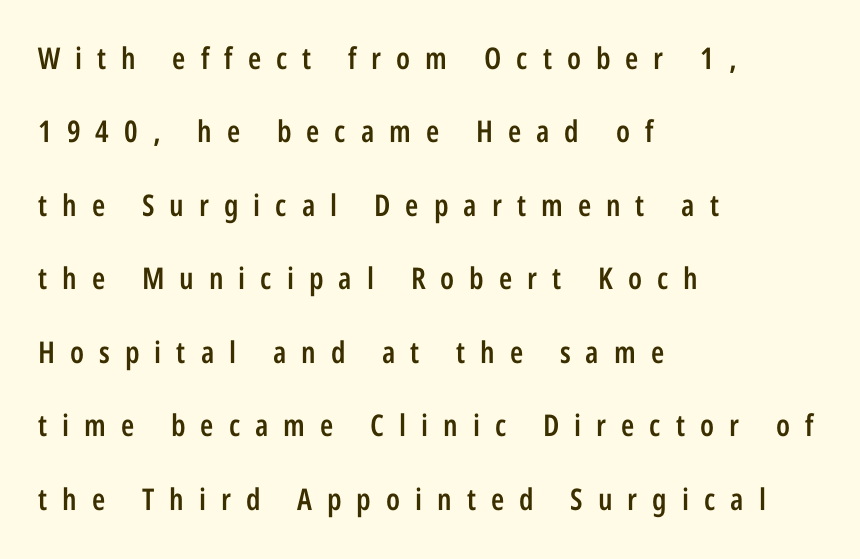
{"serif": "no", "italic": "no", "bold": "semi", "weight": "semibold", "width": "condensed", "stroke_contrast": "low", "x_height": "large", "monospaced": "no", "underline": "no", "align": "left", "line_spacing": "loose", "line_spacing_ratio": 2.45, "letter_spacing": "wide", "letter_spacing_em": 0.5, "glyph_px": 30}
